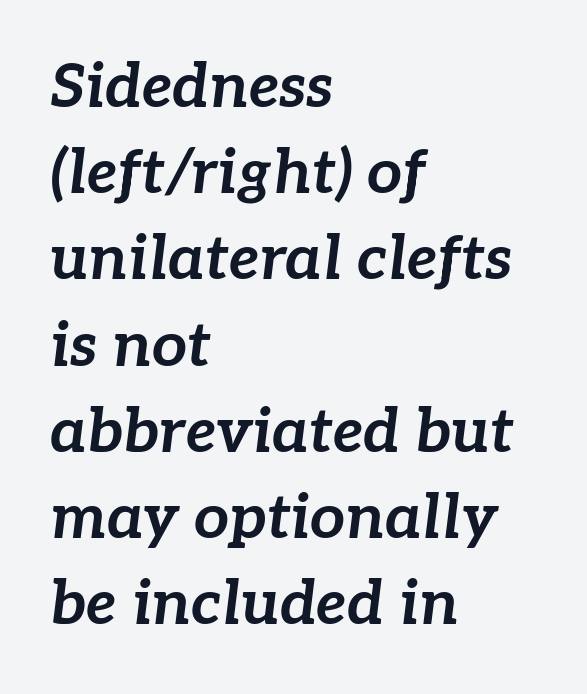
Q: Is the text bold? A: Yes.
Q: Is the text italic (slanted)? A: Yes, it leans right by about 7 degrees.
Q: Is the text underlined? A: No.
Q: How is the paragraph aligned? A: Left-aligned.
Q: Is the spacing between letters normal or unusually wide? A: Normal.
Q: Is the spacing between lines tight, normal or loose? A: Normal.
Q: Width (condensed, normal, or wide)? A: Normal.
Q: Stroke contrast? A: Low.
Q: x-height? A: Medium.
Q: Monospaced? A: No.
